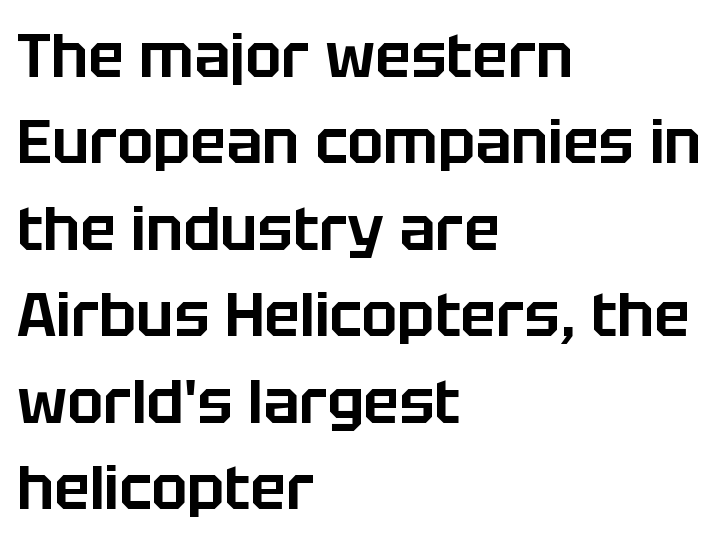
Q: Is the text italic (slanted)? A: No, it is upright.
Q: Is the typeface a serif or a sans-serif typeface? A: Sans-serif.
Q: Is the text underlined? A: No.
Q: How is the paragraph aligned? A: Left-aligned.
Q: Is the spacing between letters normal or unusually wide? A: Normal.
Q: Is the spacing between lines tight, normal or loose? A: Normal.
Q: Width (condensed, normal, or wide)? A: Normal.
Q: Stroke contrast? A: Low.
Q: x-height? A: Large.
Q: Monospaced? A: No.
